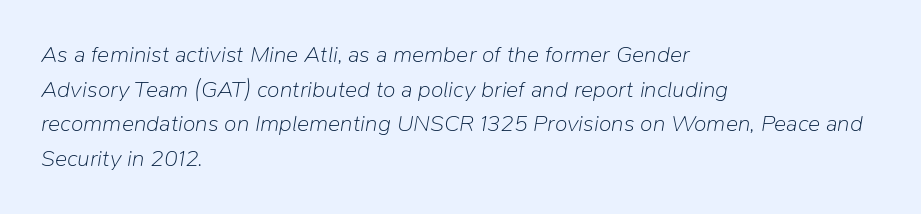
The image shows 23 px text type, italic (leaning right); set left-aligned, normal line spacing (1.51x), normal letter spacing, not underlined.
